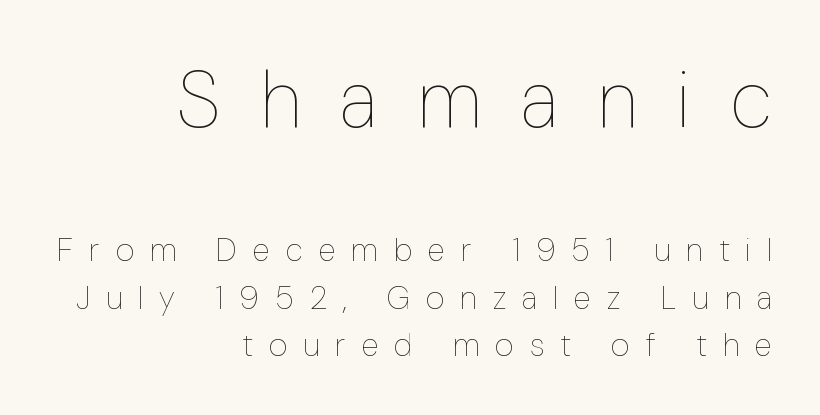
{"italic": "no", "bold": "no", "weight": "thin", "width": "condensed", "stroke_contrast": "low", "x_height": "medium", "monospaced": "no", "underline": "no", "align": "right", "line_spacing": "normal", "line_spacing_ratio": 1.49, "letter_spacing": "wide", "letter_spacing_em": 0.5, "larger_block": "first", "size_ratio": 2.47, "glyph_px": 79}
